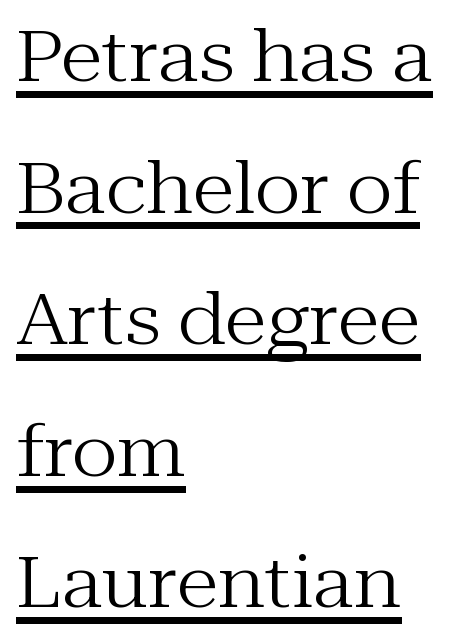
The typeface has the unassuming heft of standard copy or less. Rendered with straight, roman letterforms. Spacing between characters is what you'd get straight out of the box. Horizontally, the lines are justified to the leading edge only. Here the designer chose a conventional face with non-uniform glyph widths. Is there an underline? Yes — a line sits under the letters.
